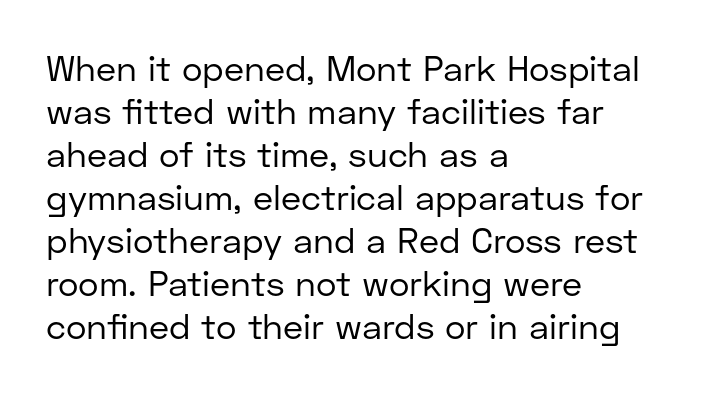
The face used here is rendered with its standard letterfit. The text block is weighted toward the left margin, trailing off unevenly rightward. Letters rest on an invisible, unmarked baseline. Nope, no serifs anywhere on these letters.
